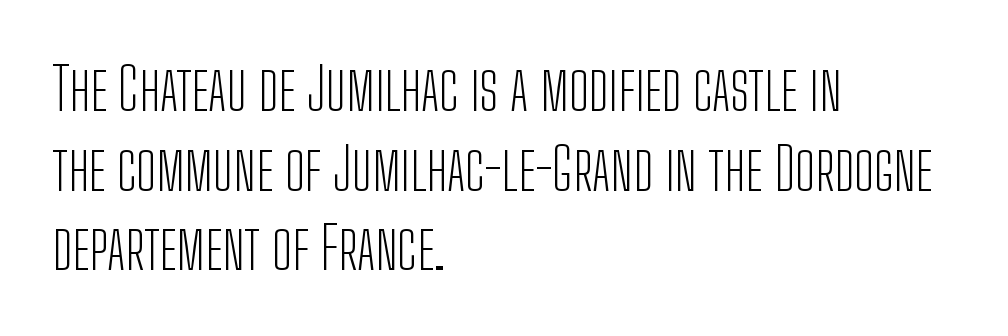
{"serif": "no", "italic": "no", "bold": "no", "weight": "light", "width": "condensed", "stroke_contrast": "low", "x_height": "medium", "monospaced": "no", "underline": "no", "align": "left", "line_spacing": "normal", "line_spacing_ratio": 1.35, "letter_spacing": "normal", "letter_spacing_em": 0.0, "glyph_px": 59}
